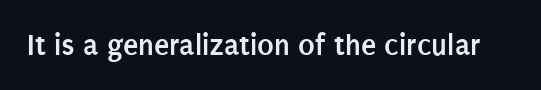
Bare-footed words on every line. Words appear dense and cohesive because spacing is normal. Heft: maximum for text — a bold. Regarding serifs, this sample does without them. Note the varied advance widths — an 'i' is clearly narrower than an 'm'. The lettering holds an erect, upright posture throughout.
